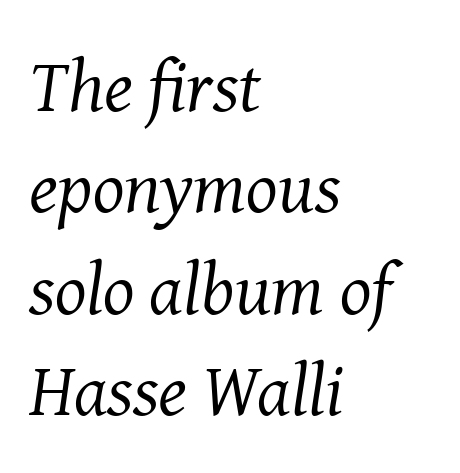
{"serif": "yes", "italic": "yes", "lean": "right", "slant_degrees": 8, "bold": "no", "weight": "regular", "width": "normal", "stroke_contrast": "medium", "x_height": "medium", "monospaced": "no", "underline": "no", "align": "left", "line_spacing": "normal", "line_spacing_ratio": 1.37, "letter_spacing": "normal", "letter_spacing_em": 0.0, "glyph_px": 74}
